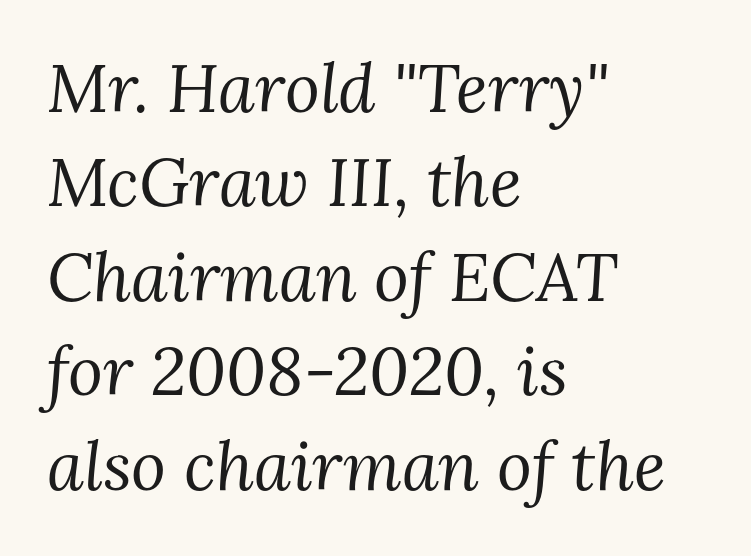
The image shows 67 px regular-weight serif type, italic (leaning right); set left-aligned, normal line spacing (1.41x), normal letter spacing, not underlined; medium stroke contrast and a medium x-height.
